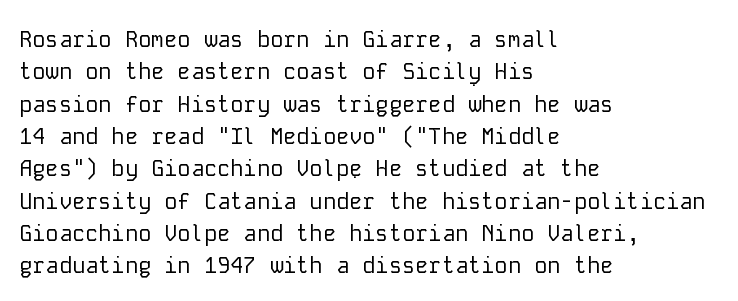
Q: Is the text bold? A: No.
Q: Is the text italic (slanted)? A: No, it is upright.
Q: Is the text underlined? A: No.
Q: How is the paragraph aligned? A: Left-aligned.
Q: Is the spacing between letters normal or unusually wide? A: Normal.
Q: Is the spacing between lines tight, normal or loose? A: Normal.
